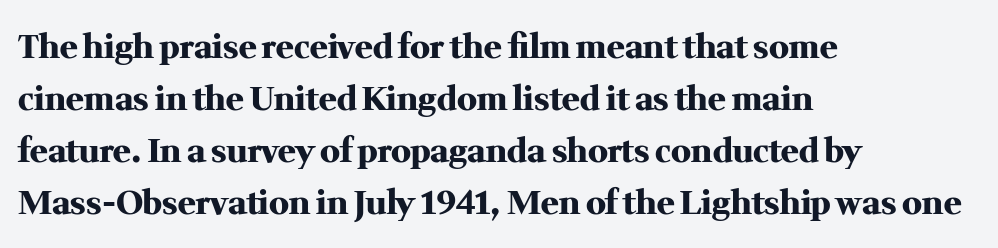
The font family rendered here belongs to the serif group. The leading is moderate, giving the passage an even texture. Upright lettering throughout. This sample uses plain, unmodified letter spacing.
